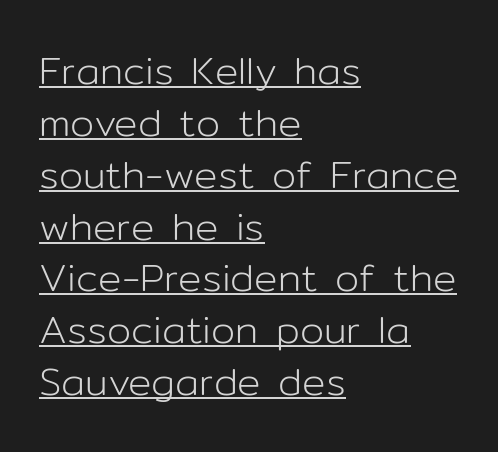
Underlined type. Stem width sits at or under what a default text font uses. Summary of vertical rhythm: regular, with standard interline spacing. Which margin do the lines hug? The left one — the right edge is uneven. There is no visible air inserted between adjacent glyphs. The letters advance in unequal steps, a hallmark of proportional type.
